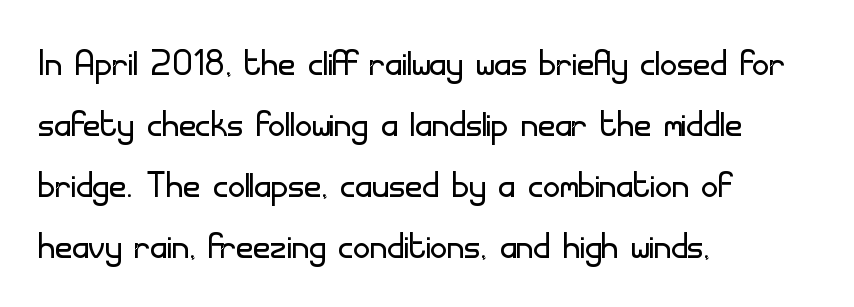
Words appear dense and cohesive because spacing is normal. The characters are drawn with everyday or finer stroke widths. Check the space under the baseline: it is left empty. The text block is weighted toward the left margin, trailing off unevenly rightward. If you drew a line through each stem, it would be perfectly vertical.
